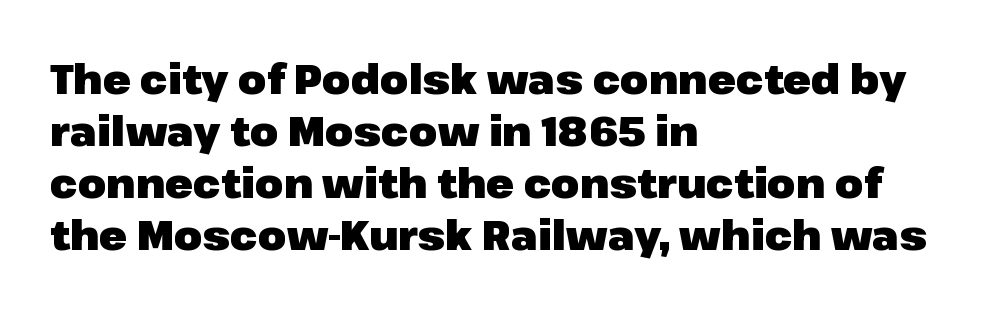
Q: Is the text bold? A: Yes.
Q: Is the text italic (slanted)? A: No, it is upright.
Q: Is the typeface a serif or a sans-serif typeface? A: Sans-serif.
Q: Is the text underlined? A: No.
Q: How is the paragraph aligned? A: Left-aligned.
Q: Is the spacing between letters normal or unusually wide? A: Normal.
Q: Is the spacing between lines tight, normal or loose? A: Normal.
Q: Width (condensed, normal, or wide)? A: Normal.
Q: Stroke contrast? A: Low.
Q: x-height? A: Medium.
Q: Monospaced? A: No.
